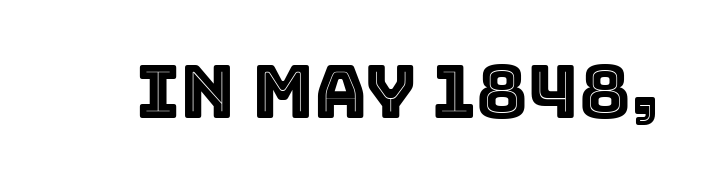
{"italic": "no", "width": "normal", "x_height": "large", "monospaced": "no", "underline": "no", "letter_spacing": "normal", "letter_spacing_em": 0.0, "glyph_px": 73}
